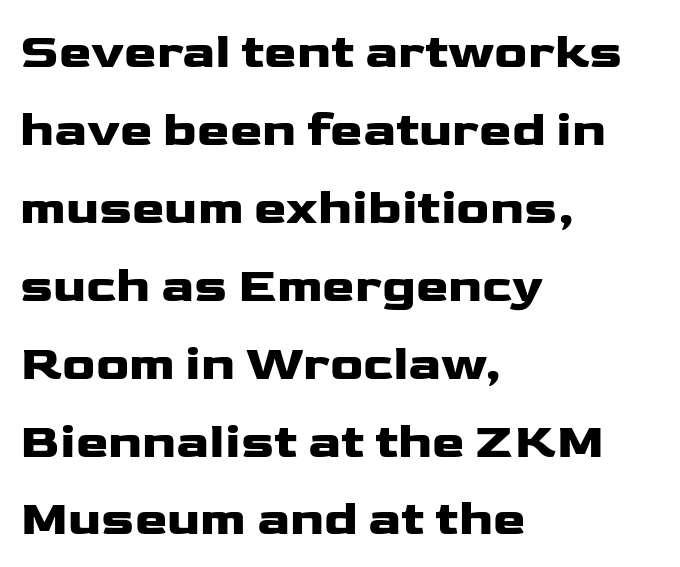
The image shows 49 px wide sans-serif type, upright; set left-aligned, normal line spacing (1.59x), normal letter spacing, not underlined; low stroke contrast and a medium x-height.
